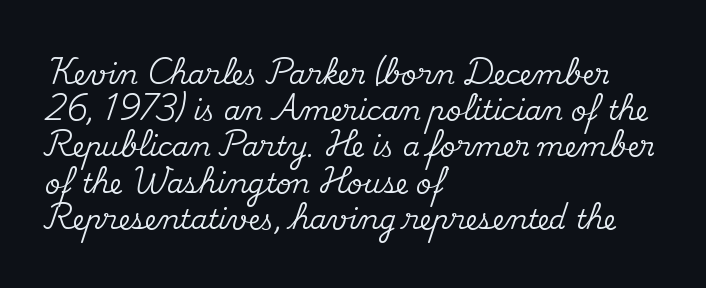
{"underline": "no", "align": "left", "line_spacing": "normal", "line_spacing_ratio": 1.34, "letter_spacing": "normal", "letter_spacing_em": 0.0, "glyph_px": 27}
